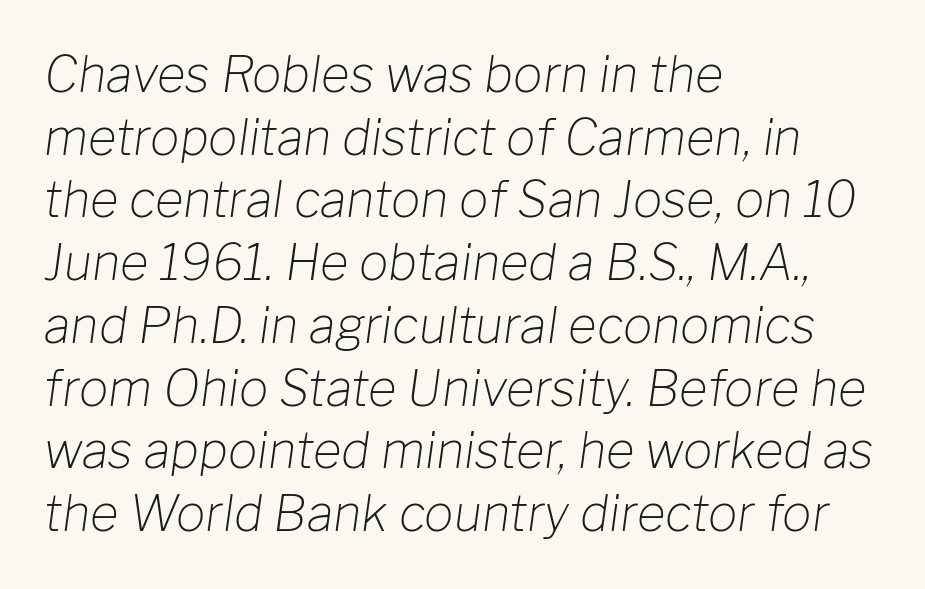
{"italic": "yes", "lean": "right", "slant_degrees": 8, "bold": "no", "weight": "light", "width": "normal", "stroke_contrast": "low", "x_height": "medium", "monospaced": "no", "underline": "no", "align": "left", "line_spacing": "normal", "line_spacing_ratio": 1.28, "letter_spacing": "normal", "letter_spacing_em": 0.0, "glyph_px": 49}
